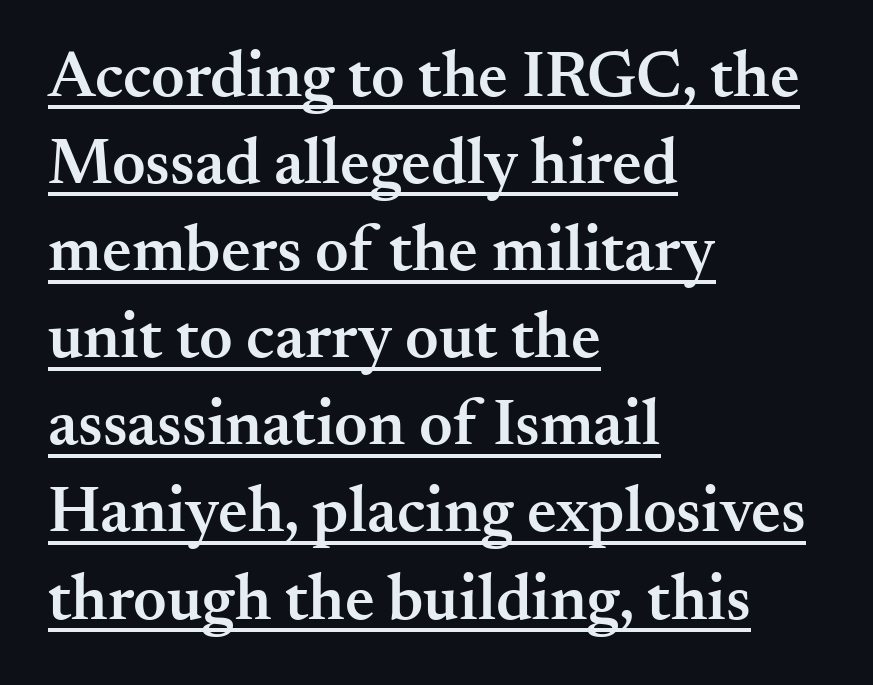
A typesetter would call this leading conventional body-copy spacing. Each line starts at the same left margin while the right side varies. The glyphs in this specimen are seriffed. Quick note: underline on. Looks like regular typesetting: each glyph gets only the width it needs.
